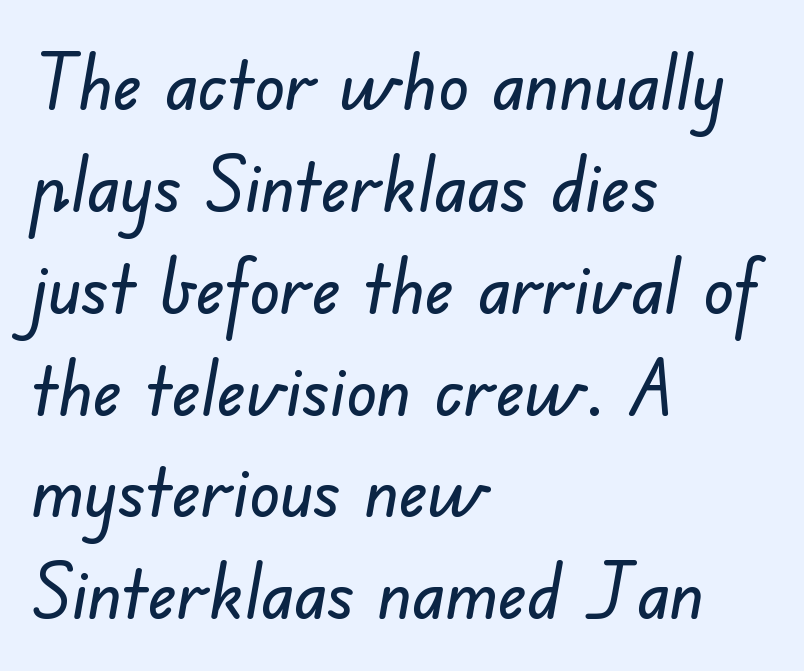
The image shows 76 px sans-serif type; set left-aligned, normal line spacing (1.34x), normal letter spacing, not underlined; low stroke contrast and a small x-height.
